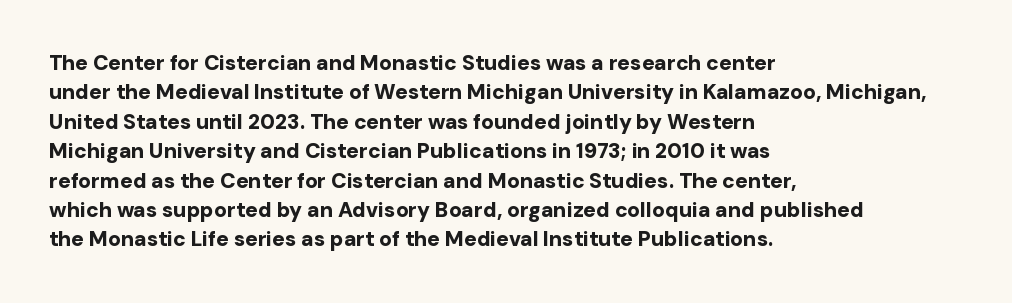
{"italic": "no", "bold": "yes", "underline": "no", "align": "left", "line_spacing": "normal", "line_spacing_ratio": 1.4, "letter_spacing": "normal", "letter_spacing_em": 0.0, "glyph_px": 21}
